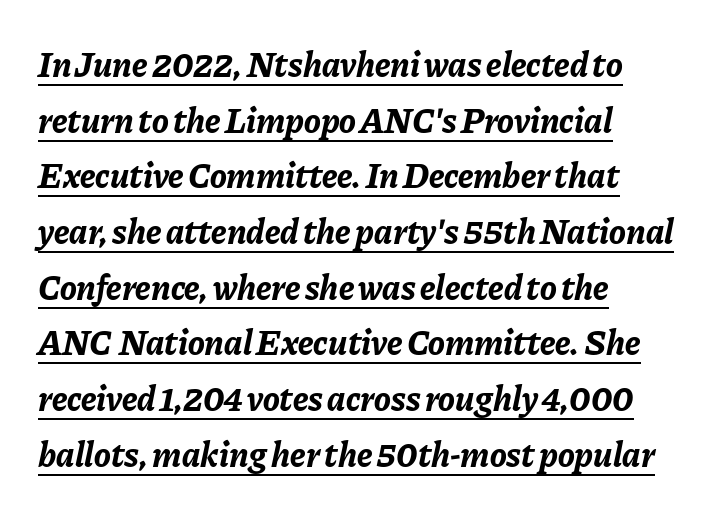
The image shows 35 px bold type, italic (leaning right); set left-aligned, normal line spacing (1.59x), normal letter spacing, underlined; low stroke contrast and a medium x-height.
